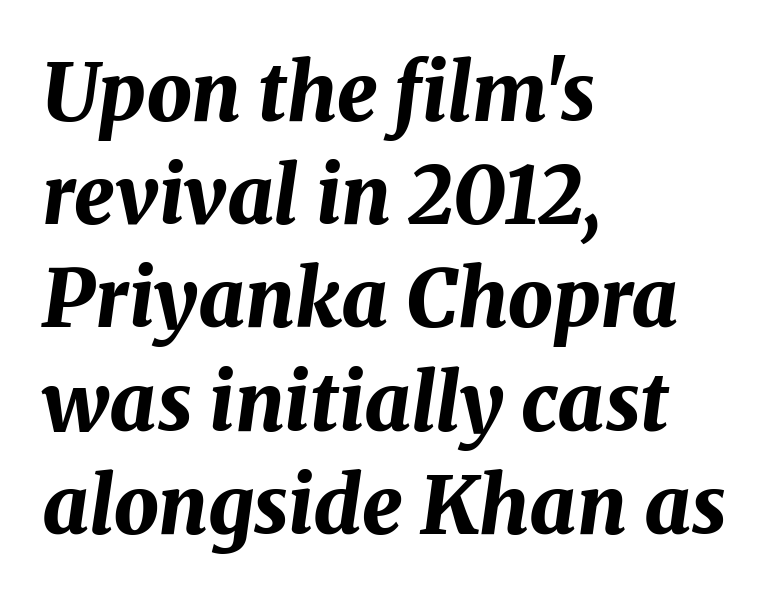
The image shows 80 px bold type, italic (leaning right); set left-aligned, normal line spacing (1.29x), normal letter spacing, not underlined; medium stroke contrast and a medium x-height.
